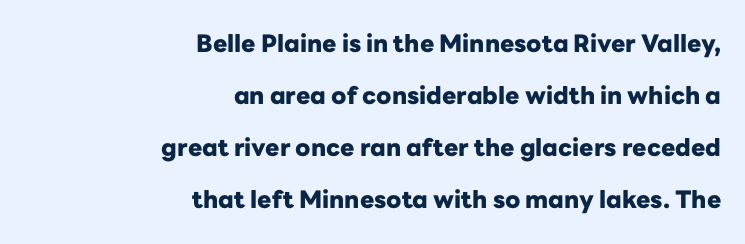
{"italic": "no", "bold": "yes", "underline": "no", "align": "right", "line_spacing": "loose", "line_spacing_ratio": 2.17, "letter_spacing": "normal", "letter_spacing_em": 0.0, "glyph_px": 24}
